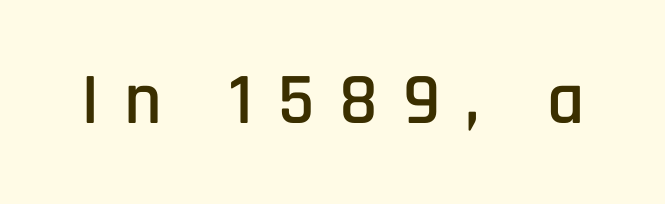
{"serif": "no", "italic": "no", "width": "condensed", "stroke_contrast": "low", "x_height": "large", "monospaced": "no", "underline": "no", "letter_spacing": "wide", "letter_spacing_em": 0.34, "glyph_px": 73}
